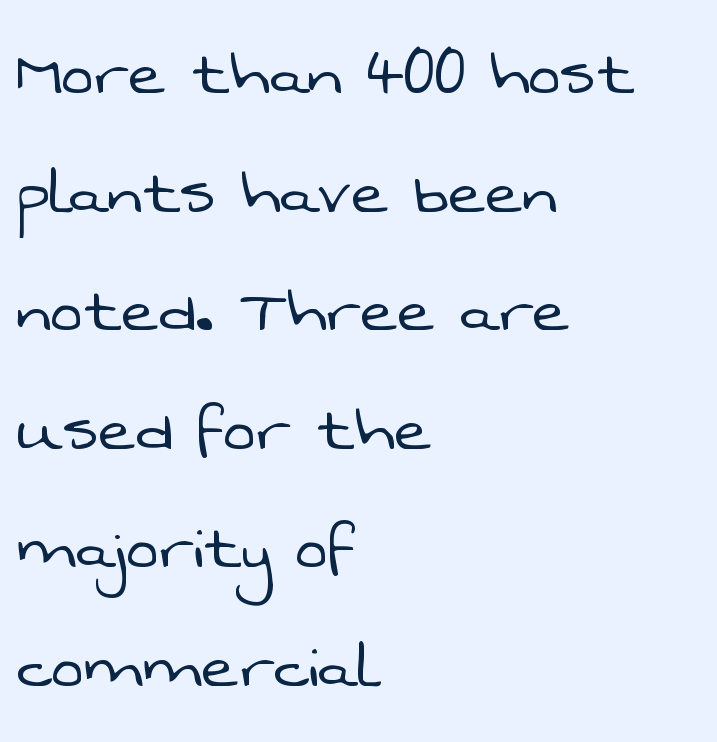
Weight: in the light-to-regular range. The rows are spaced the way most documents space them. The zone under the glyphs is completely vacant. Is the letter spacing exaggerated? No — it looks like the ordinary default. The setting favours the left margin, as ordinary paragraphs usually do. Each letter's strokes conclude bluntly, with no projecting serifs.
